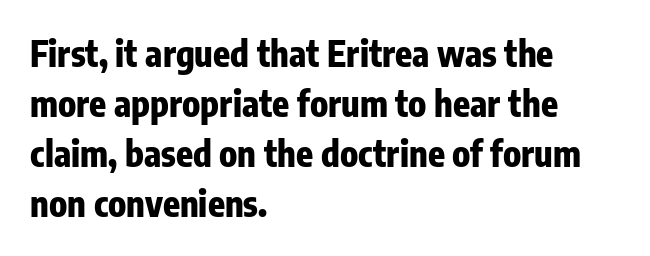
The image shows 35 px heavy, condensed sans-serif type, upright; set left-aligned, normal line spacing (1.43x), normal letter spacing, not underlined; low stroke contrast and a medium x-height.
